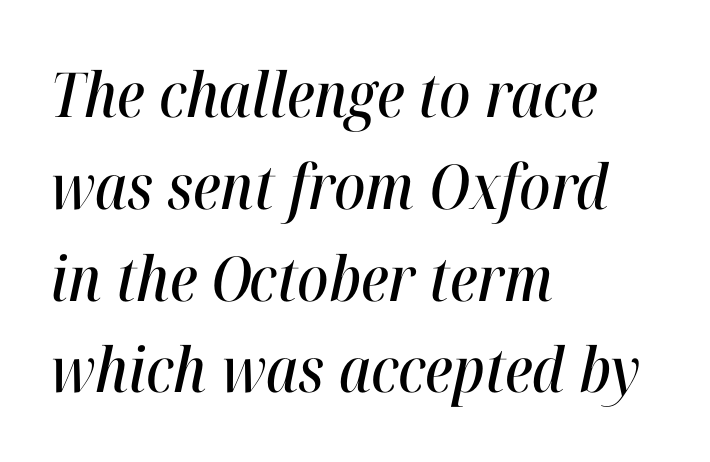
Q: Is the text italic (slanted)? A: Yes, it leans right by about 12 degrees.
Q: Is the text underlined? A: No.
Q: How is the paragraph aligned? A: Left-aligned.
Q: Is the spacing between letters normal or unusually wide? A: Normal.
Q: Is the spacing between lines tight, normal or loose? A: Normal.
Q: Width (condensed, normal, or wide)? A: Condensed.
Q: Stroke contrast? A: High.
Q: x-height? A: Medium.
Q: Monospaced? A: No.
